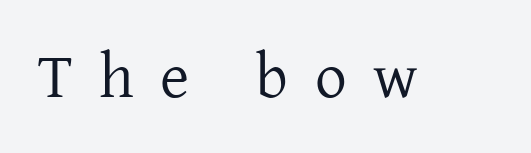
{"serif": "yes", "italic": "no", "bold": "no", "weight": "regular", "width": "normal", "stroke_contrast": "low", "x_height": "medium", "monospaced": "no", "underline": "no", "letter_spacing": "wide", "letter_spacing_em": 0.42, "glyph_px": 63}
